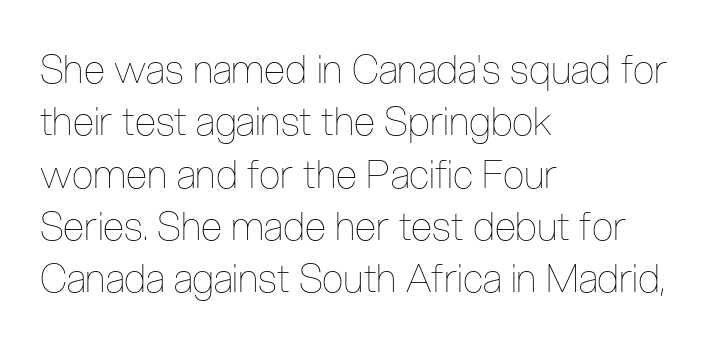
{"italic": "no", "bold": "no", "weight": "thin", "width": "condensed", "stroke_contrast": "low", "x_height": "medium", "monospaced": "no", "underline": "no", "align": "left", "line_spacing": "normal", "line_spacing_ratio": 1.34, "letter_spacing": "normal", "letter_spacing_em": 0.0, "glyph_px": 39}
